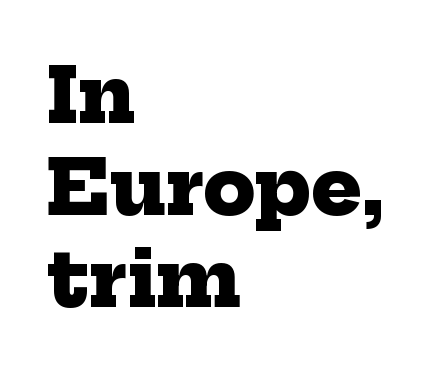
{"serif": "yes", "bold": "yes", "weight": "heavy", "width": "normal", "stroke_contrast": "low", "x_height": "medium", "monospaced": "no", "underline": "no", "align": "left", "line_spacing_ratio": 1.21, "letter_spacing": "normal", "letter_spacing_em": 0.0, "glyph_px": 76}
